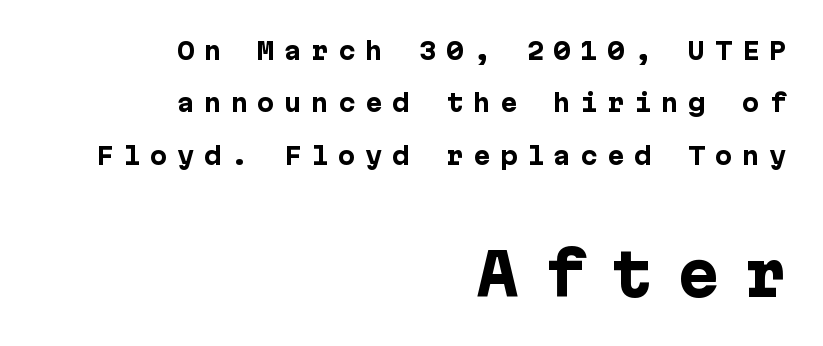
Q: Is the text bold? A: Yes.
Q: Is the text italic (slanted)? A: No, it is upright.
Q: Is the typeface a serif or a sans-serif typeface? A: Sans-serif.
Q: Is the text underlined? A: No.
Q: How is the paragraph aligned? A: Right-aligned.
Q: Is the spacing between letters normal or unusually wide? A: Unusually wide.
Q: Is the spacing between lines tight, normal or loose? A: Loose.
Q: Which block of text is set in a larger size, the first (top) or the second (bottom)? A: The second (bottom) one.
Q: Width (condensed, normal, or wide)? A: Normal.
Q: Stroke contrast? A: Low.
Q: x-height? A: Medium.
